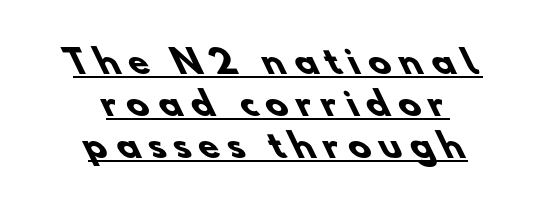
The text block is weighted toward neither margin, spreading evenly from the middle. Typographically, this falls in the sans-serif category. A typesetter would call this proportional, since set widths differ per character. Interline gaps are of average width in this sample. Glyph-to-glyph distance is far greater than everyday printed text. Strokes here are thick enough to call this a true bold.
